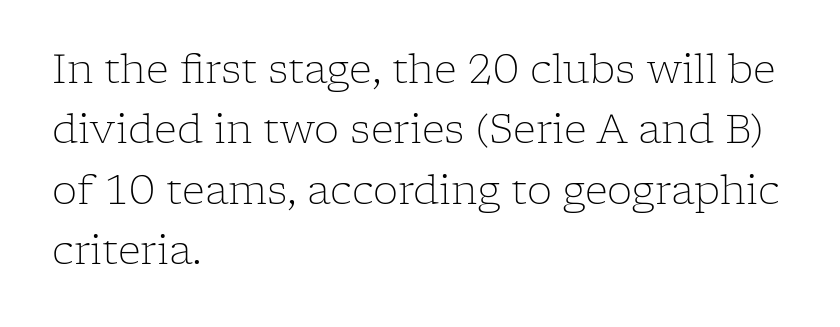
Nope, not italic — everything's standing straight. The text block is weighted toward the left margin, trailing off unevenly rightward. Descender tails drop into unmarked territory. Baseline-to-baseline distance is the conventional proportion of letter height. Letterform terminals end in serifs throughout the passage. This is not heavy type; no bold has been used.
